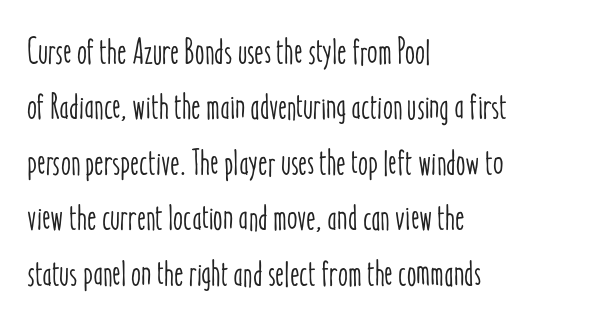
The image shows 36 px condensed type, upright; set left-aligned, normal line spacing (1.54x), normal letter spacing, not underlined; low stroke contrast and a medium x-height.
